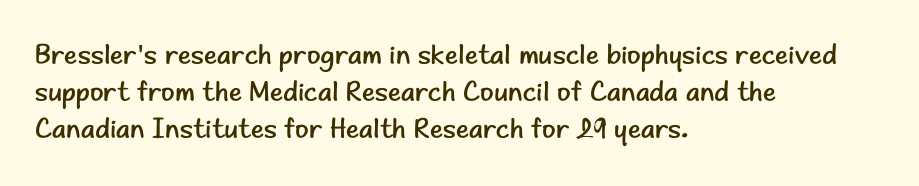
These lines are rendered in a variable-pitch font. Does the type have serifs? No, each stem ends abruptly. Caption: standard tracking, unaltered. The line-height multiplier appears to be the usual default. The compositor pushed each line to the left boundary.
